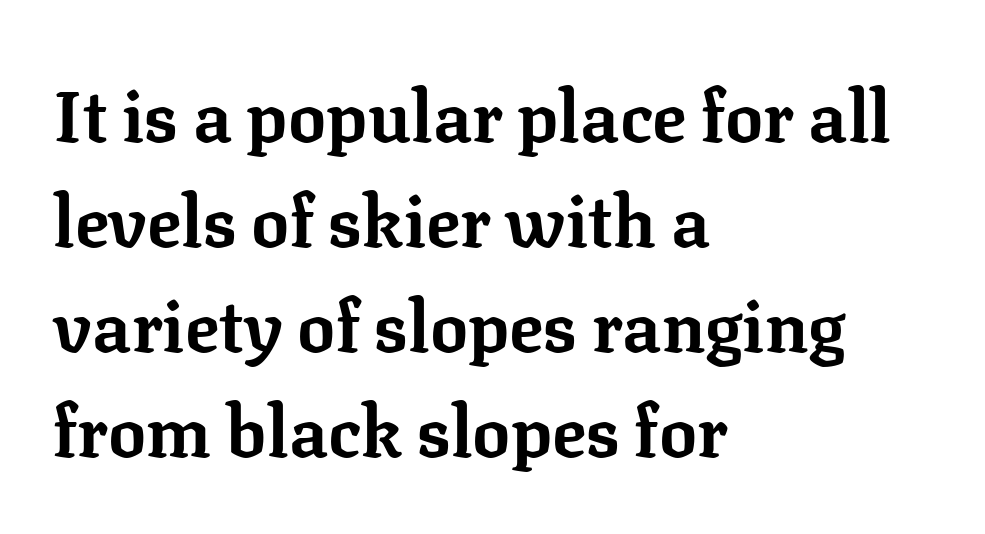
The image shows 71 px bold serif type, upright; set left-aligned, normal line spacing (1.48x), normal letter spacing, not underlined; low stroke contrast and a medium x-height.
